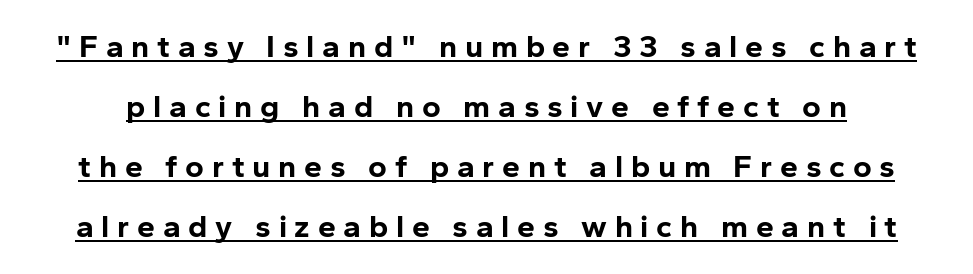
The image shows 32 px bold sans-serif type, upright; set line spacing 1.88x, unusually wide letter spacing (+0.24 em), underlined; low stroke contrast and a medium x-height.
